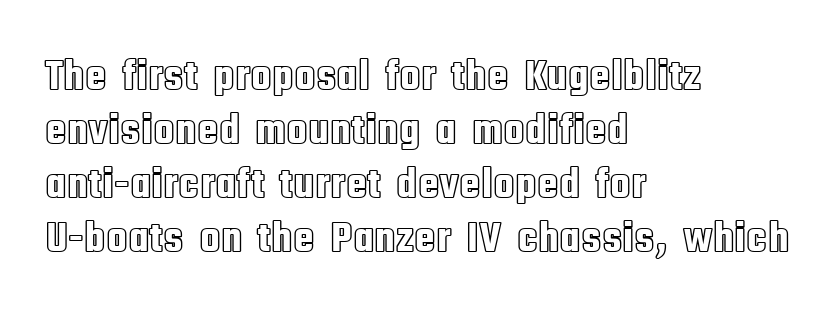
These lines are rendered in a variable-pitch font. Caption: multi-line text, flush left, ragged right. Italic: no, the glyphs are upright roman. The gap between lines stays unmarked. This sample uses plain, unmodified letter spacing.
